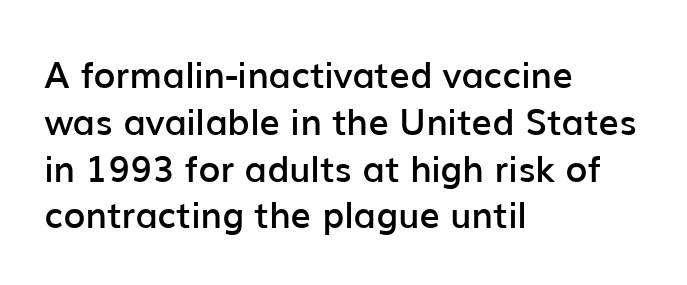
{"serif": "no", "italic": "no", "bold": "semi", "weight": "semibold", "width": "normal", "stroke_contrast": "low", "x_height": "medium", "monospaced": "no", "underline": "no", "align": "left", "line_spacing": "normal", "line_spacing_ratio": 1.3, "letter_spacing": "normal", "letter_spacing_em": 0.0, "glyph_px": 36}
